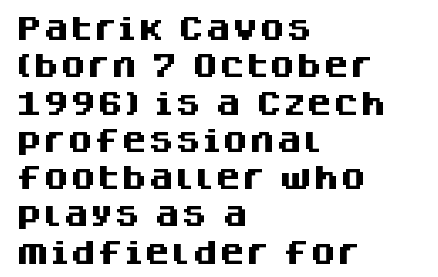
{"italic": "no", "bold": "yes", "underline": "no", "align": "left", "line_spacing": "normal", "line_spacing_ratio": 1.38, "letter_spacing": "normal", "letter_spacing_em": 0.0, "glyph_px": 27}
